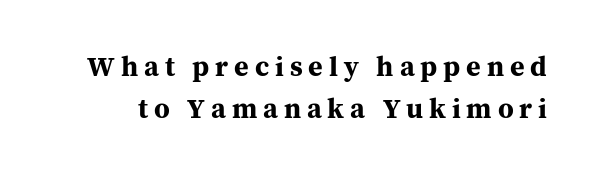
Nobody drew a line under any word here. Is the letter spacing exaggerated? Yes — the characters are pushed far apart. Character widths vary here, with narrow letters taking less room than wide ones. The font is running at its bold setting. A serif font was chosen for this passage.
